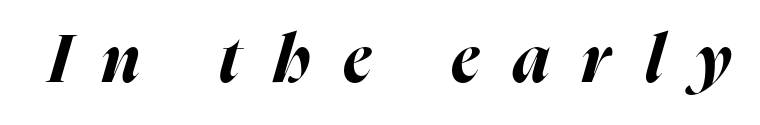
As a designer I'd log this as weight 700, bold. Students, note that the glyphs here are deliberately spaced far apart. Every character sits at an angle, as italics do. Looks like regular typesetting: each glyph gets only the width it needs.
